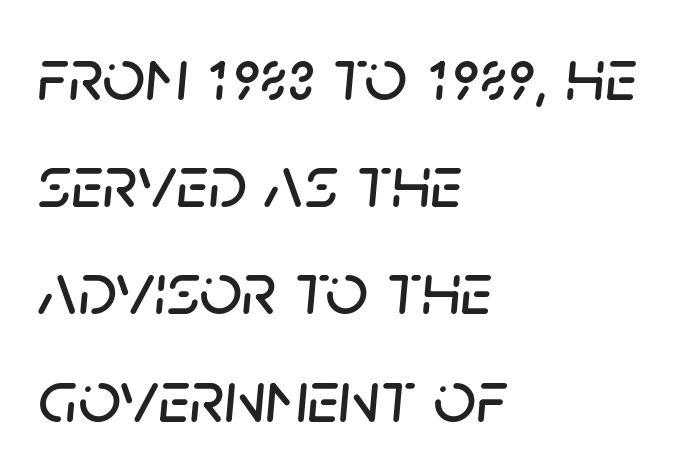
Q: Is the text italic (slanted)? A: Yes, it leans right by about 5 degrees.
Q: Is the text underlined? A: No.
Q: How is the paragraph aligned? A: Left-aligned.
Q: Is the spacing between letters normal or unusually wide? A: Normal.
Q: Is the spacing between lines tight, normal or loose? A: Normal.
Q: Width (condensed, normal, or wide)? A: Normal.
Q: Stroke contrast? A: Low.
Q: x-height? A: Large.
Q: Monospaced? A: No.
